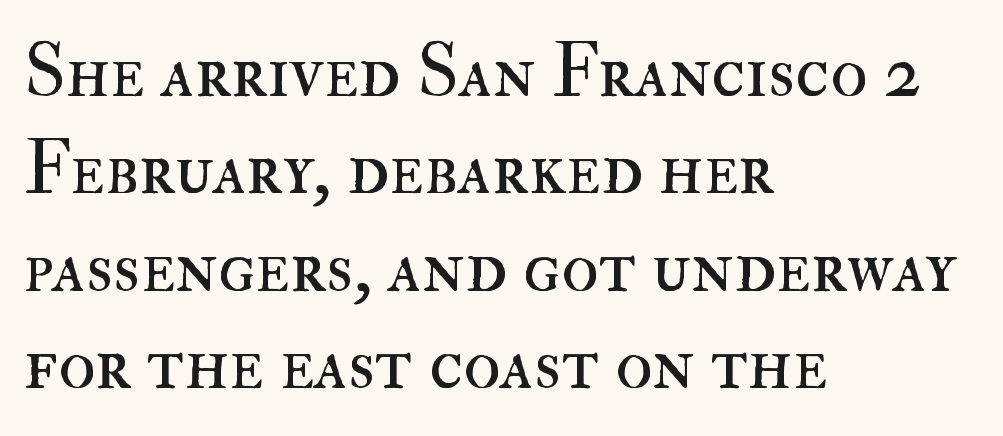
The words here are not underlined. This block has exactly the height ordinary leading produces. Horizontal alignment here is leftward, the default for most running prose. If you drew a line through each stem, it would be perfectly vertical. Stroke mass is kept to a normal reading level or below. Look at the tracking — it's just the regular setting, nothing added.
